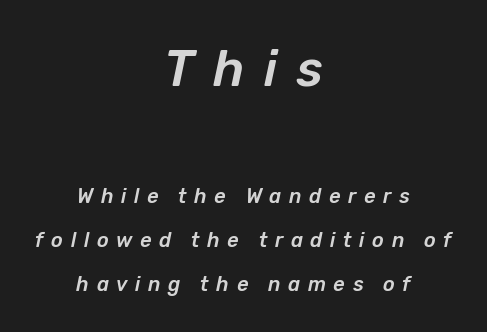
The line-height multiplier appears high, well above default. There's an unmistakable incline to the writing here. No word sits above an underline. Looks like regular typesetting: each glyph gets only the width it needs.
